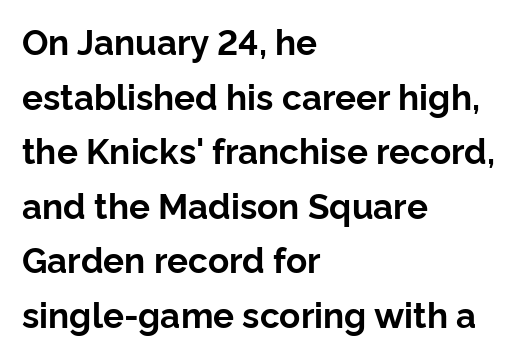
Students, this is bold: see how much ink each stroke carries. Type style note: lacks serifs. Quick note: interline space is typical. Just letters on the line, the space beneath them empty. Between one letter and the next there's only the usual sliver of space. This sample has the flowing, uneven cadence of proportional lettering.
